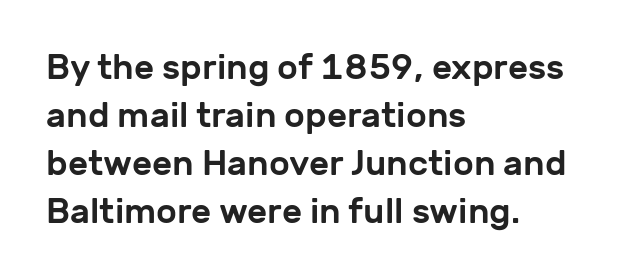
Q: Is the text italic (slanted)? A: No, it is upright.
Q: Is the typeface a serif or a sans-serif typeface? A: Sans-serif.
Q: Is the text underlined? A: No.
Q: How is the paragraph aligned? A: Left-aligned.
Q: Is the spacing between letters normal or unusually wide? A: Normal.
Q: Is the spacing between lines tight, normal or loose? A: Normal.
Q: Width (condensed, normal, or wide)? A: Normal.
Q: Stroke contrast? A: Low.
Q: x-height? A: Medium.
Q: Monospaced? A: No.
